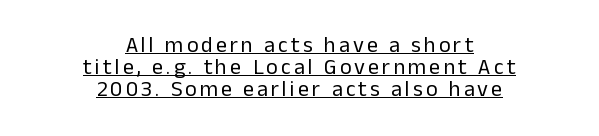
{"italic": "no", "bold": "no", "underline": "yes", "align": "center", "line_spacing": "tight", "line_spacing_ratio": 1.01, "glyph_px": 22}
